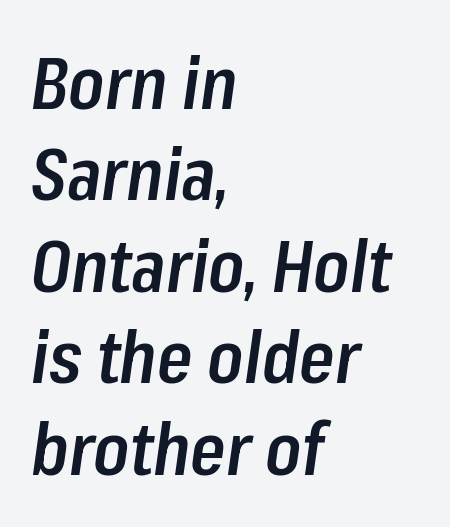
The image shows 72 px semibold, condensed type, italic (leaning right); set left-aligned, normal line spacing (1.27x), normal letter spacing, not underlined; low stroke contrast and a medium x-height.
